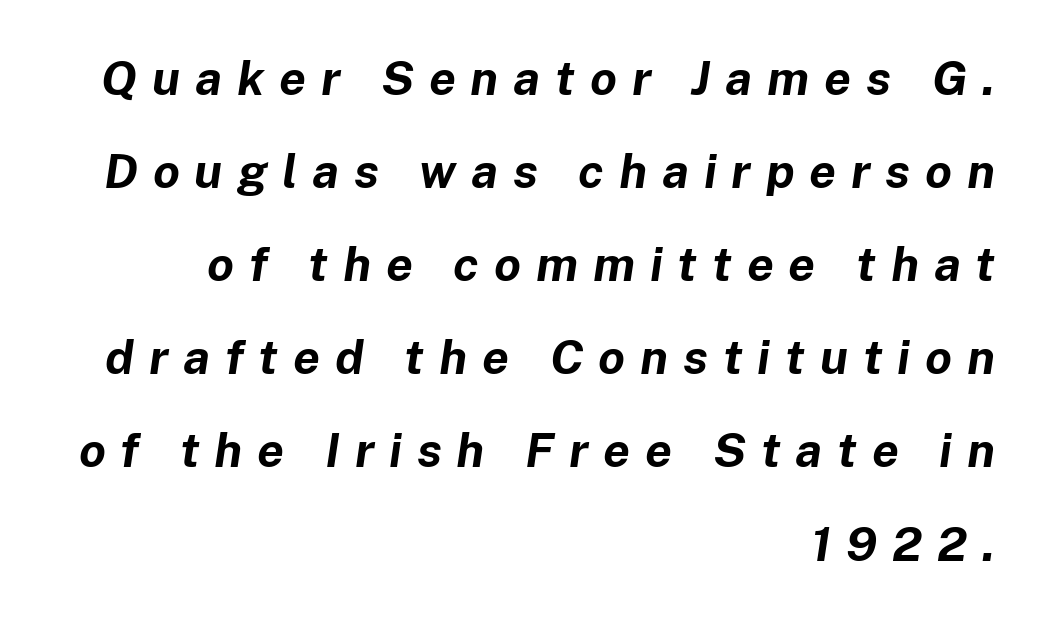
The image shows 48 px bold type, italic (leaning right); set right-aligned, loose line spacing (1.94x), unusually wide letter spacing (+0.31 em), not underlined; low stroke contrast and a medium x-height.
